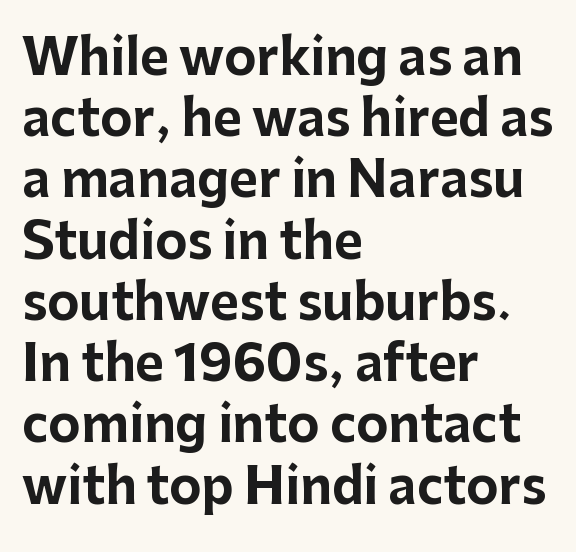
Q: Is the text bold? A: Yes.
Q: Is the text italic (slanted)? A: No, it is upright.
Q: Is the typeface a serif or a sans-serif typeface? A: Sans-serif.
Q: Is the text underlined? A: No.
Q: How is the paragraph aligned? A: Left-aligned.
Q: Is the spacing between letters normal or unusually wide? A: Normal.
Q: Is the spacing between lines tight, normal or loose? A: Normal.
Q: Width (condensed, normal, or wide)? A: Normal.
Q: Stroke contrast? A: Low.
Q: x-height? A: Medium.
Q: Monospaced? A: No.
